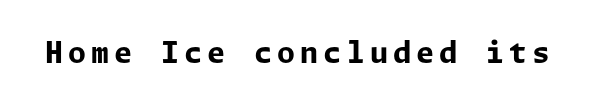
Q: Is the text bold? A: Yes.
Q: Is the text italic (slanted)? A: No, it is upright.
Q: Is the typeface a serif or a sans-serif typeface? A: Sans-serif.
Q: Is the text underlined? A: No.
Q: Width (condensed, normal, or wide)? A: Normal.
Q: Stroke contrast? A: Low.
Q: x-height? A: Medium.
